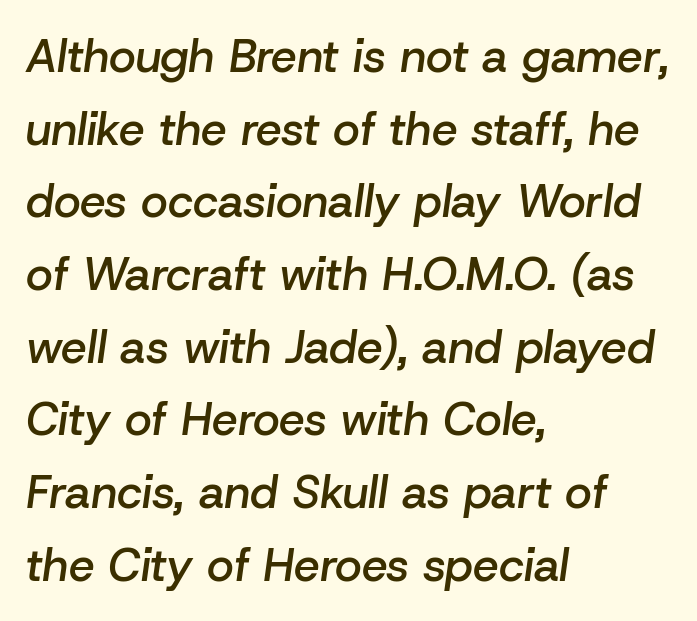
Q: Is the text bold? A: Semi-bold.
Q: Is the text italic (slanted)? A: Yes, it leans right by about 8 degrees.
Q: Is the text underlined? A: No.
Q: How is the paragraph aligned? A: Left-aligned.
Q: Is the spacing between letters normal or unusually wide? A: Normal.
Q: Is the spacing between lines tight, normal or loose? A: Normal.
Q: Width (condensed, normal, or wide)? A: Normal.
Q: Stroke contrast? A: Low.
Q: x-height? A: Medium.
Q: Monospaced? A: No.
